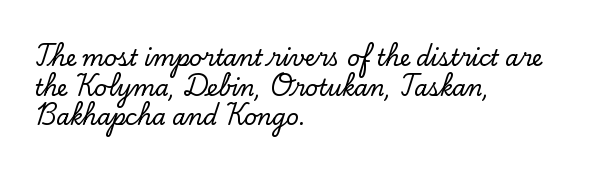
The passage shown stacks its lines at a standard gap. Look at the tracking — it's just the regular setting, nothing added. Underlining? Definitely not there. One-word summary of the alignment: left.
